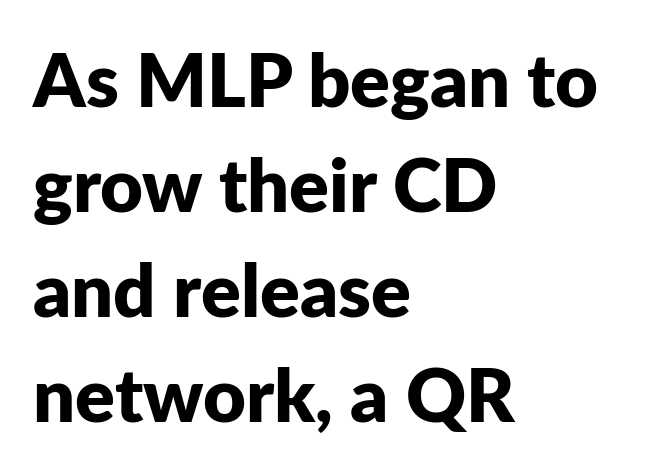
Q: Is the text bold? A: Yes.
Q: Is the text italic (slanted)? A: No, it is upright.
Q: Is the typeface a serif or a sans-serif typeface? A: Sans-serif.
Q: Is the text underlined? A: No.
Q: How is the paragraph aligned? A: Left-aligned.
Q: Is the spacing between letters normal or unusually wide? A: Normal.
Q: Is the spacing between lines tight, normal or loose? A: Normal.
Q: Width (condensed, normal, or wide)? A: Normal.
Q: Stroke contrast? A: Low.
Q: x-height? A: Medium.
Q: Monospaced? A: No.
